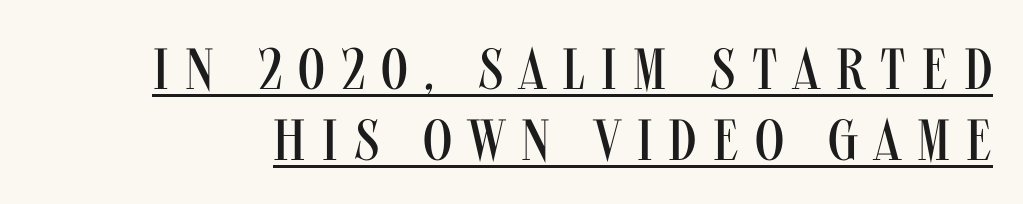
The image shows 58 px regular-weight, condensed sans-serif type, upright; set line spacing 1.23x, unusually wide letter spacing (+0.28 em), underlined; medium stroke contrast and a large x-height.
